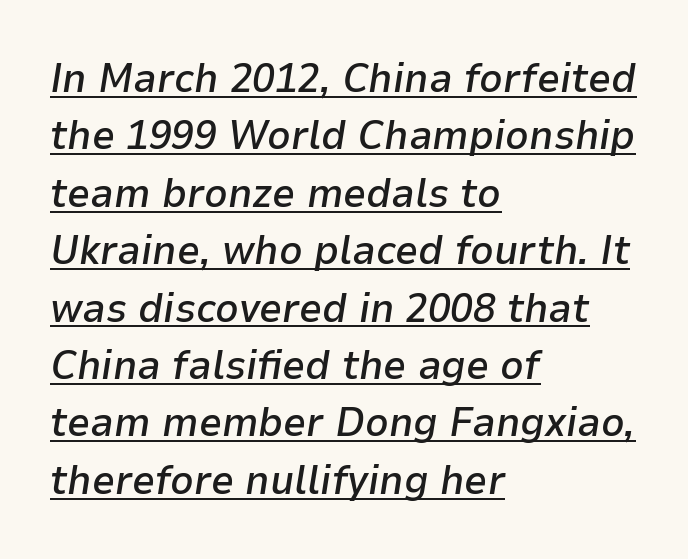
The passage shown is semibold, sitting just below true bold. Between one letter and the next there's only the usual sliver of space. What's the leading like? Ordinary, nothing unusual. Short and long lines alike share a common starting point at left.
